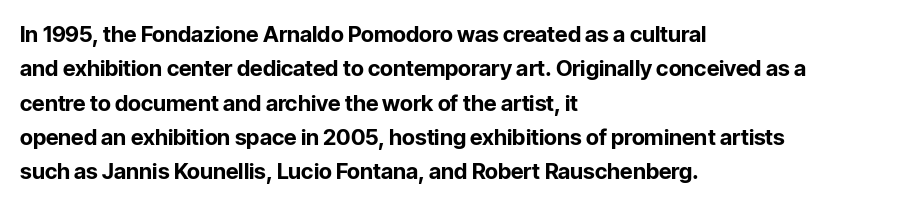
Q: Is the text bold? A: Yes.
Q: Is the text italic (slanted)? A: No, it is upright.
Q: Is the text underlined? A: No.
Q: How is the paragraph aligned? A: Left-aligned.
Q: Is the spacing between letters normal or unusually wide? A: Normal.
Q: Is the spacing between lines tight, normal or loose? A: Normal.
